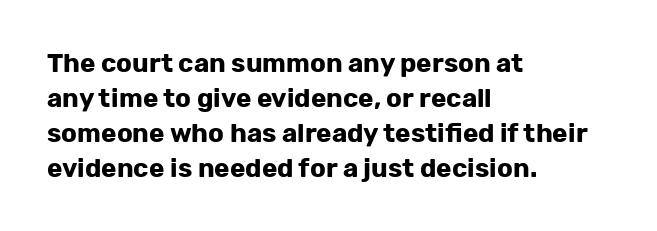
The baseline area is clear. The lines in this sample share a left origin and differ only in where they stop. The type is set solid horizontally, with unmodified tracking. Compared with typical paragraphs, the rows here are spaced about the same. Thick stems and heavy bowls — unmistakably bold. Ascenders rise straight up at ninety degrees.
